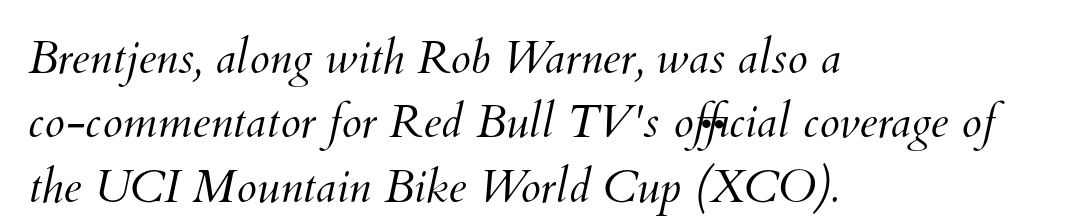
The image shows 46 px light type; set left-aligned, normal line spacing (1.4x), normal letter spacing, not underlined; medium stroke contrast and a small x-height.
